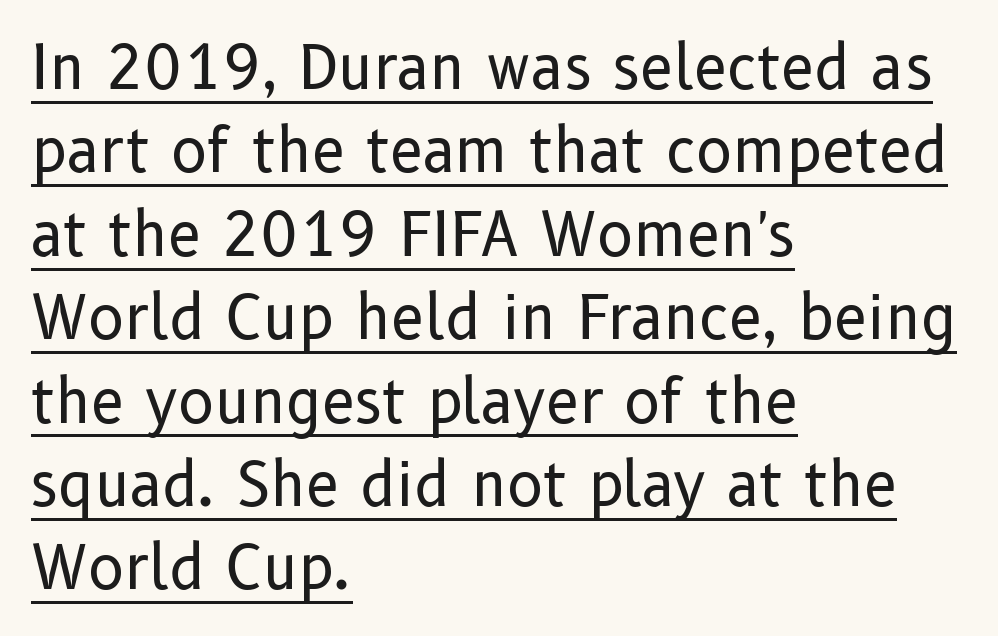
{"serif": "no", "italic": "no", "bold": "no", "weight": "regular", "width": "normal", "stroke_contrast": "low", "x_height": "medium", "monospaced": "no", "underline": "yes", "align": "left", "line_spacing": "normal", "line_spacing_ratio": 1.39, "letter_spacing": "normal", "letter_spacing_em": 0.0, "glyph_px": 60}
